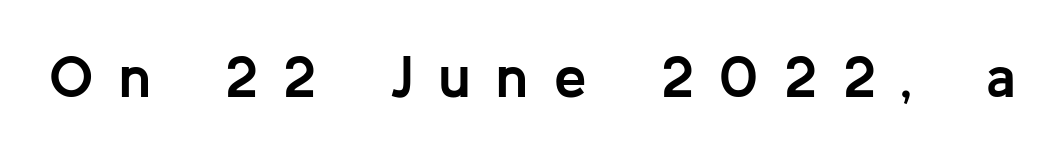
These lines are rendered in a variable-pitch font. Honestly, the letter spacing is so wide it's the main thing you notice. Summary of weight: heavy, a full bold. Does the lettering tilt? It doesn't — this is upright.
